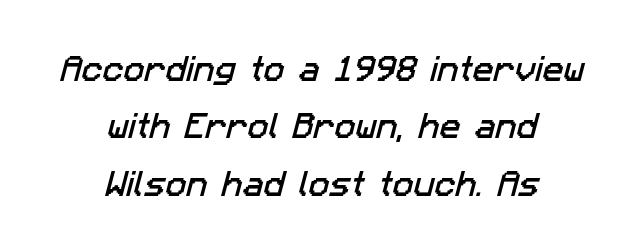
The letterforms sit shoulder to shoulder at normal distance. Baseline-to-baseline distance is far greater than the letter height. Descender tails drop into unmarked territory. This sample is center-justified, so both line endings float freely.
